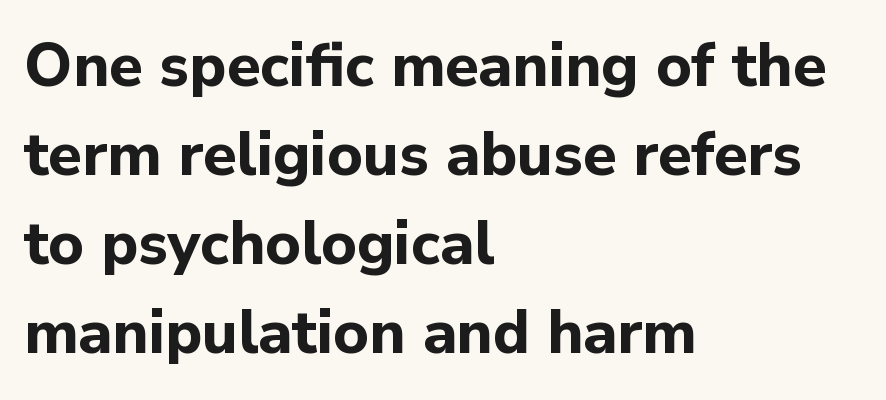
The image shows 61 px bold sans-serif type, upright; set left-aligned, normal line spacing (1.46x), normal letter spacing, not underlined; low stroke contrast and a medium x-height.
